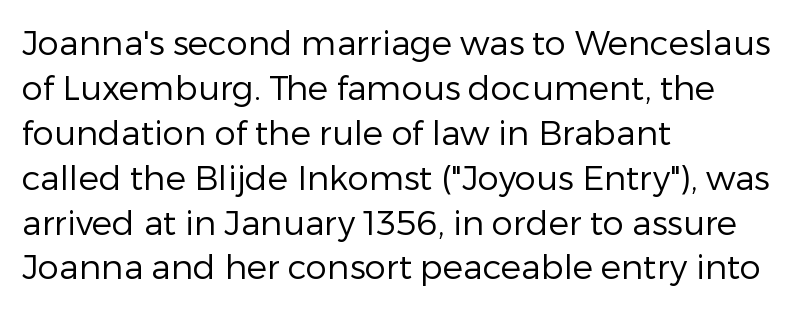
{"serif": "no", "italic": "no", "bold": "no", "weight": "regular", "width": "normal", "stroke_contrast": "low", "x_height": "medium", "monospaced": "no", "underline": "no", "align": "left", "line_spacing": "normal", "line_spacing_ratio": 1.32, "letter_spacing": "normal", "letter_spacing_em": 0.0, "glyph_px": 34}
